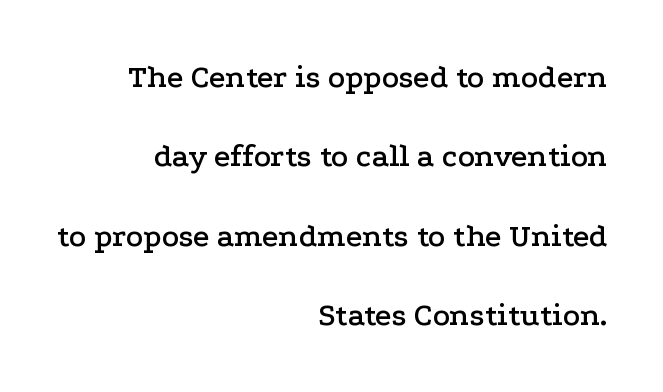
The letters advance in unequal steps, a hallmark of proportional type. These lines were composed using upright roman letters. A typesetter would label this face a serif. Here the glyphs are tracked normally, forming tight word shapes. Quick note: underline off.
